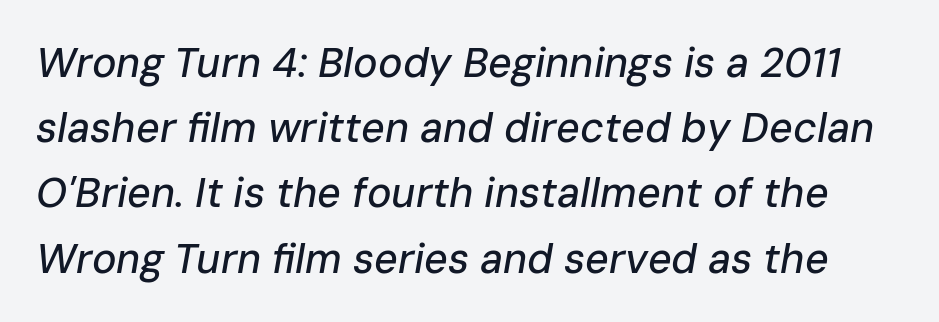
There's an unmistakable incline to the writing here. Decoration check: the copy has no underline. Short note: letters normally spaced. Leading matches the norm, producing a regular column. The passage shown is typed in a proportional face where columns would drift.
